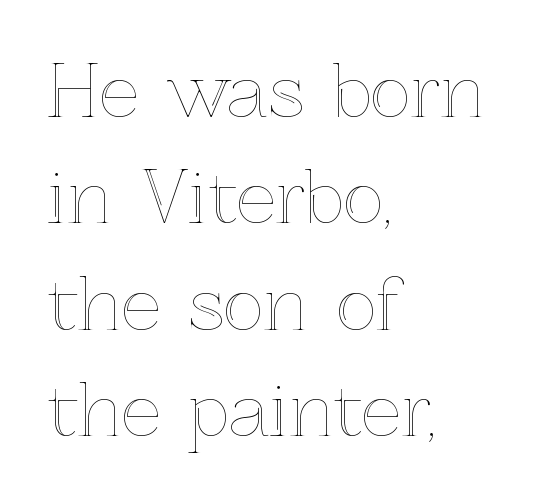
{"italic": "no", "width": "normal", "x_height": "medium", "monospaced": "no", "underline": "no", "align": "left", "line_spacing": "normal", "line_spacing_ratio": 1.52, "letter_spacing": "normal", "letter_spacing_em": 0.0, "glyph_px": 70}
